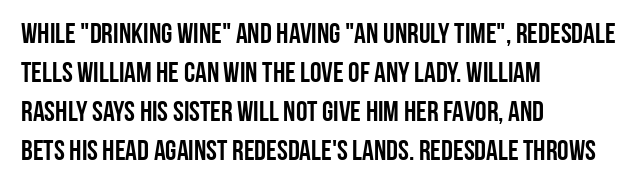
Q: Is the text italic (slanted)? A: No, it is upright.
Q: Is the typeface a serif or a sans-serif typeface? A: Sans-serif.
Q: Is the text underlined? A: No.
Q: How is the paragraph aligned? A: Left-aligned.
Q: Is the spacing between letters normal or unusually wide? A: Normal.
Q: Is the spacing between lines tight, normal or loose? A: Normal.
Q: Width (condensed, normal, or wide)? A: Condensed.
Q: Stroke contrast? A: Low.
Q: x-height? A: Large.
Q: Monospaced? A: No.
